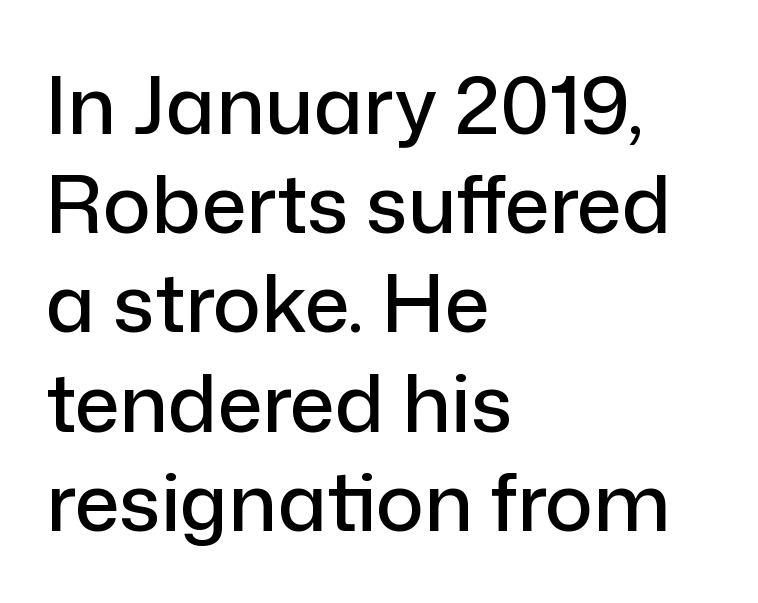
{"serif": "no", "italic": "no", "width": "normal", "stroke_contrast": "low", "x_height": "medium", "monospaced": "no", "underline": "no", "align": "left", "line_spacing_ratio": 1.24, "letter_spacing": "normal", "letter_spacing_em": 0.0, "glyph_px": 80}
